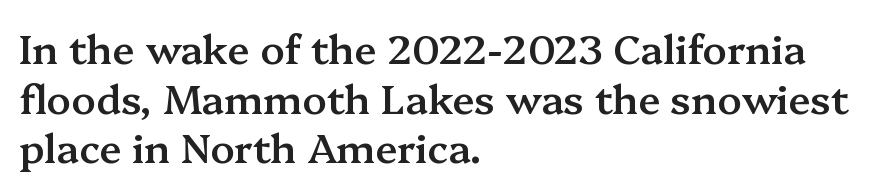
In CSS terms this would be text-align: left. Italic: no, the glyphs are upright roman. The type is set solid horizontally, with unmodified tracking. The passage shown is not underscored anywhere. Do the characters align in a grid? No, the font is proportional. The characters look somewhat weighty, a semibold short of true bold.
